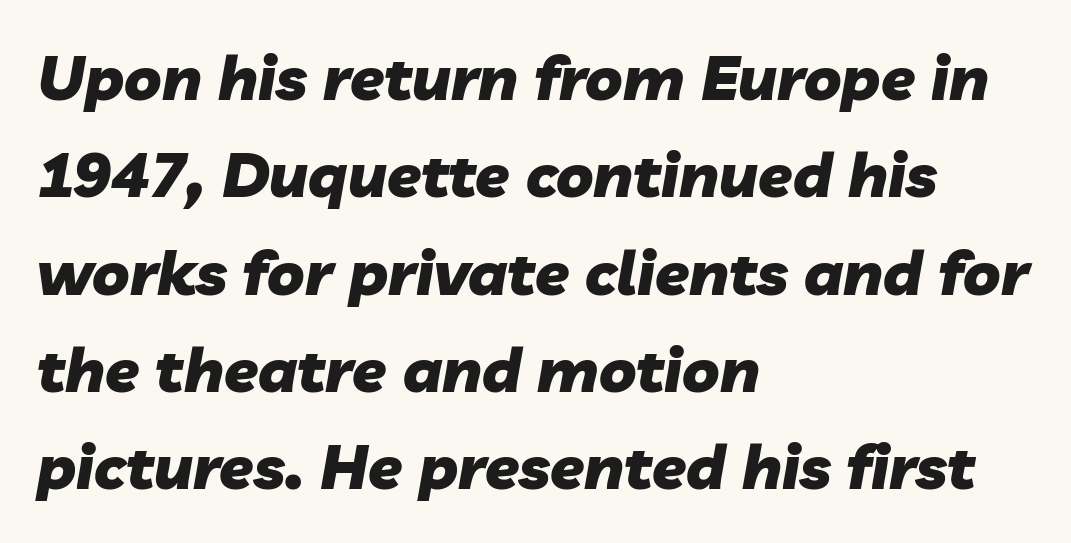
No word sits above an underline. The font is running at its bold setting. The passage shown leans; its letterforms are oblique. The setting favours the left margin, as ordinary paragraphs usually do. The leading is moderate, giving the passage an even texture. These lines keep a tight, regular rhythm from letter to letter.
